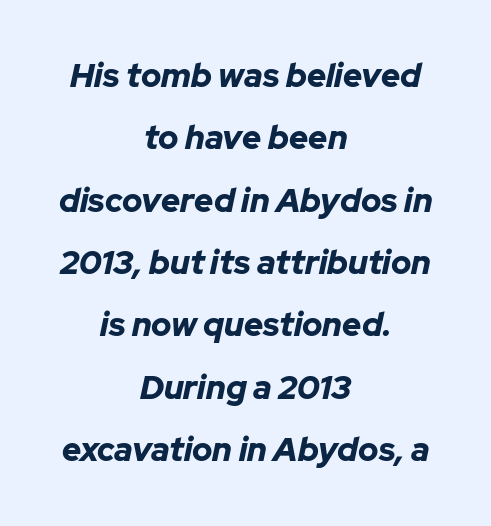
{"italic": "yes", "lean": "right", "slant_degrees": 12, "bold": "yes", "weight": "bold", "width": "normal", "stroke_contrast": "low", "x_height": "medium", "monospaced": "no", "underline": "no", "align": "center", "line_spacing_ratio": 1.89, "letter_spacing": "normal", "letter_spacing_em": 0.0, "glyph_px": 33}
